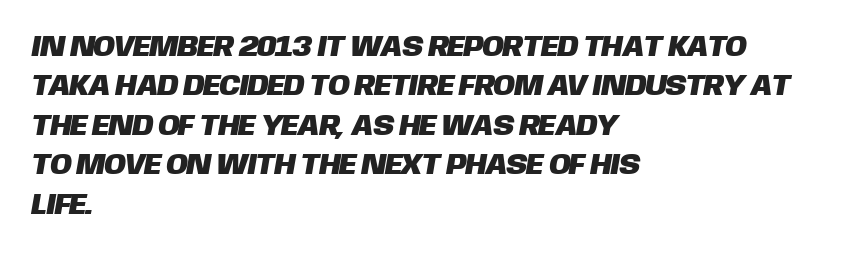
Q: Is the typeface a serif or a sans-serif typeface? A: Sans-serif.
Q: Is the text underlined? A: No.
Q: How is the paragraph aligned? A: Left-aligned.
Q: Is the spacing between letters normal or unusually wide? A: Normal.
Q: Is the spacing between lines tight, normal or loose? A: Normal.
Q: Width (condensed, normal, or wide)? A: Normal.
Q: Stroke contrast? A: Low.
Q: x-height? A: Large.
Q: Monospaced? A: No.
